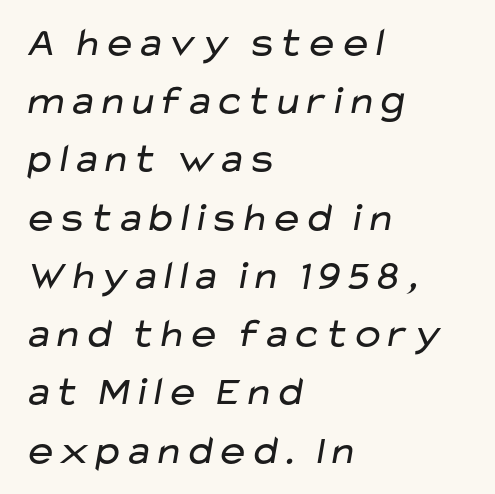
Q: Is the text bold? A: No.
Q: Is the typeface a serif or a sans-serif typeface? A: Sans-serif.
Q: Is the text underlined? A: No.
Q: How is the paragraph aligned? A: Left-aligned.
Q: Is the spacing between letters normal or unusually wide? A: Normal.
Q: Is the spacing between lines tight, normal or loose? A: Normal.
Q: Width (condensed, normal, or wide)? A: Wide.
Q: Stroke contrast? A: Low.
Q: x-height? A: Medium.
Q: Monospaced? A: No.
